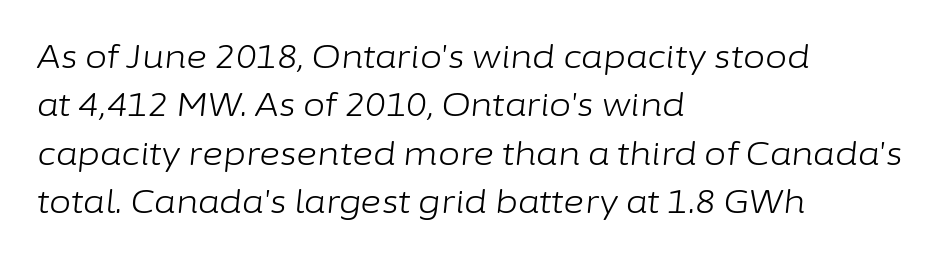
{"italic": "yes", "lean": "right", "slant_degrees": 6, "bold": "no", "weight": "light", "width": "normal", "stroke_contrast": "low", "x_height": "medium", "monospaced": "no", "underline": "no", "align": "left", "line_spacing": "normal", "line_spacing_ratio": 1.51, "letter_spacing": "normal", "letter_spacing_em": 0.0, "glyph_px": 32}
